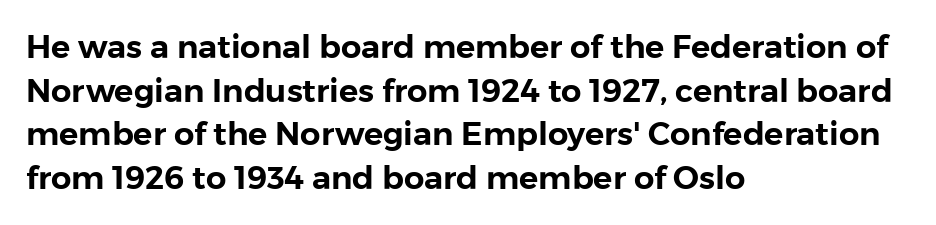
The image shows 32 px sans-serif type, upright; set left-aligned, normal line spacing (1.36x), normal letter spacing, not underlined; low stroke contrast and a medium x-height.
